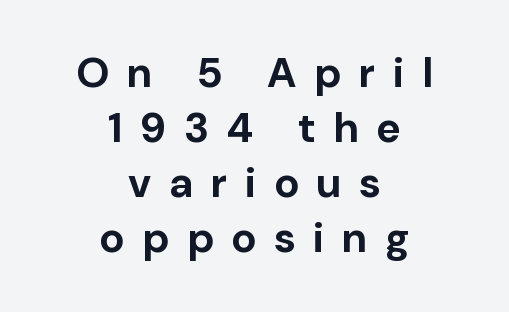
{"serif": "no", "italic": "no", "bold": "yes", "weight": "bold", "width": "normal", "stroke_contrast": "low", "x_height": "medium", "monospaced": "no", "underline": "no", "align": "center", "line_spacing": "normal", "line_spacing_ratio": 1.31, "letter_spacing": "wide", "letter_spacing_em": 0.42, "glyph_px": 42}
